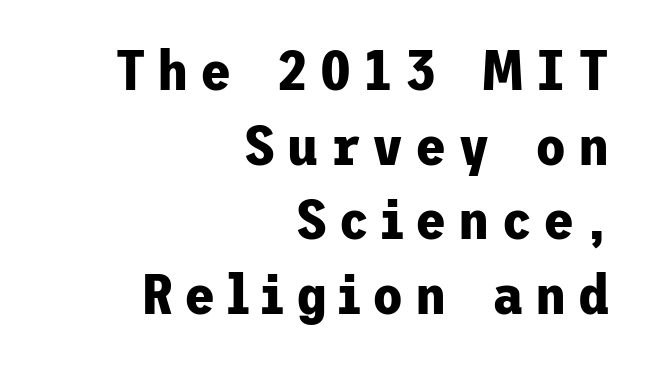
Q: Is the text bold? A: Yes.
Q: Is the text italic (slanted)? A: No, it is upright.
Q: Is the typeface a serif or a sans-serif typeface? A: Sans-serif.
Q: Is the text underlined? A: No.
Q: How is the paragraph aligned? A: Right-aligned.
Q: Is the spacing between letters normal or unusually wide? A: Unusually wide.
Q: Is the spacing between lines tight, normal or loose? A: Normal.
Q: Width (condensed, normal, or wide)? A: Normal.
Q: Stroke contrast? A: Low.
Q: x-height? A: Medium.
